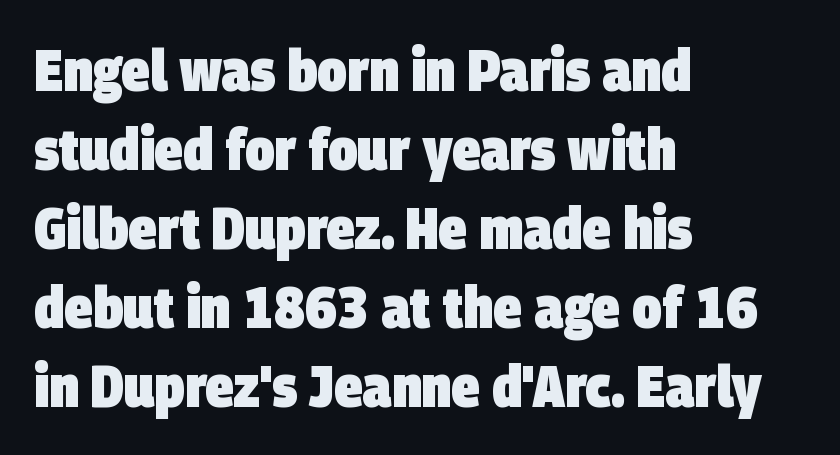
The image shows 58 px heavy, condensed sans-serif type; set left-aligned, normal line spacing (1.36x), normal letter spacing, not underlined; low stroke contrast and a large x-height.
